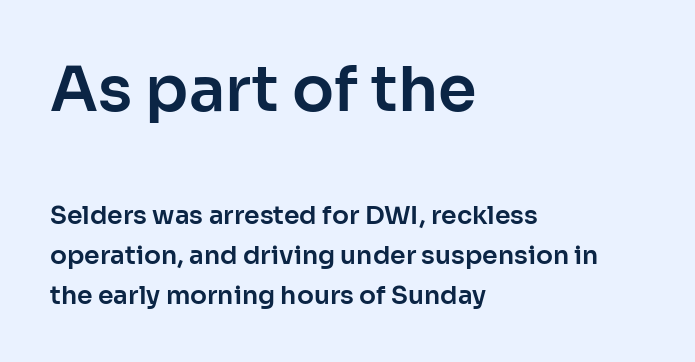
{"serif": "no", "italic": "no", "width": "normal", "stroke_contrast": "low", "x_height": "medium", "monospaced": "no", "underline": "no", "align": "left", "line_spacing": "normal", "line_spacing_ratio": 1.6, "letter_spacing": "normal", "letter_spacing_em": 0.0, "larger_block": "first", "size_ratio": 2.48, "glyph_px": 62}
